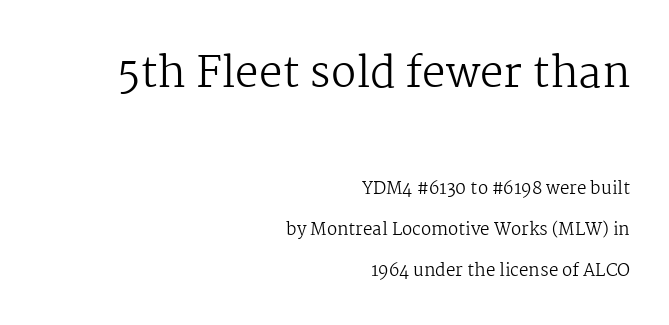
Q: Is the text bold? A: No.
Q: Is the text italic (slanted)? A: No, it is upright.
Q: Is the typeface a serif or a sans-serif typeface? A: Serif.
Q: Is the text underlined? A: No.
Q: How is the paragraph aligned? A: Right-aligned.
Q: Is the spacing between letters normal or unusually wide? A: Normal.
Q: Is the spacing between lines tight, normal or loose? A: Loose.
Q: Which block of text is set in a larger size, the first (top) or the second (bottom)? A: The first (top) one.
Q: Width (condensed, normal, or wide)? A: Normal.
Q: Stroke contrast? A: Medium.
Q: x-height? A: Medium.
Q: Monospaced? A: No.
